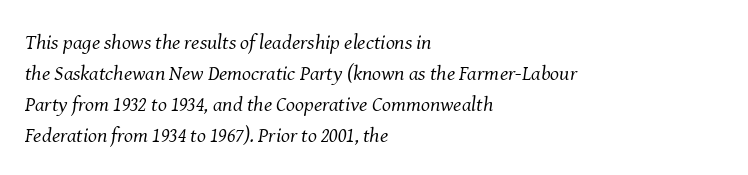
The image shows 21 px text type, italic (leaning right); set left-aligned, normal line spacing (1.47x), normal letter spacing, not underlined.
